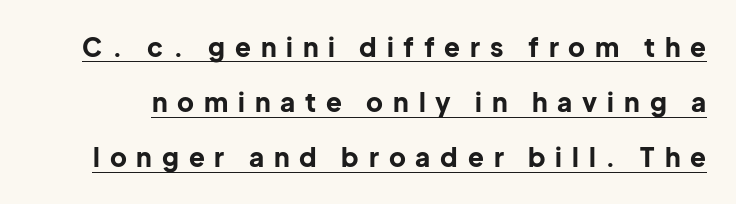
The image shows 26 px bold type, upright; set loose line spacing (2.12x), unusually wide letter spacing (+0.38 em), underlined.
